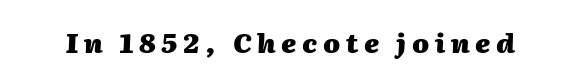
You can tell it's italic because the verticals aren't actually vertical. Caption: bold face, heavy strokes. Bare-footed words on every line. This sample uses expanded letter spacing, leaving extra air between glyphs.
